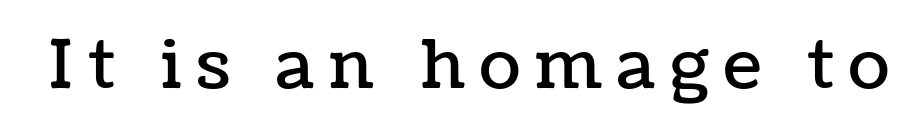
Q: Is the text italic (slanted)? A: No, it is upright.
Q: Is the text underlined? A: No.
Q: Is the spacing between letters normal or unusually wide? A: Unusually wide.
Q: Width (condensed, normal, or wide)? A: Normal.
Q: Stroke contrast? A: Low.
Q: x-height? A: Medium.
Q: Monospaced? A: No.
